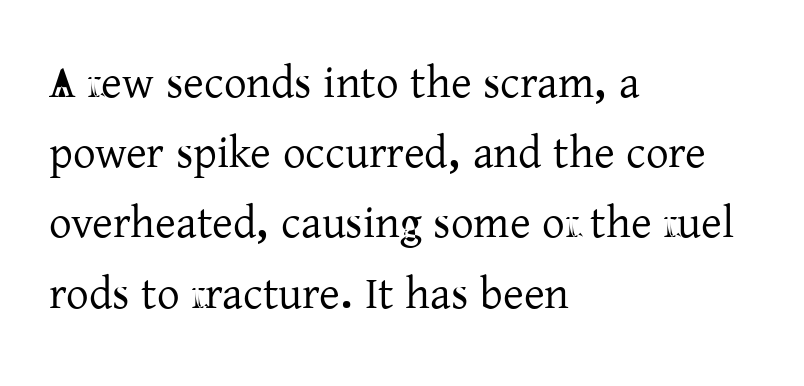
Italic? Not at all — the glyphs are vertical. You could not count columns in this text — the font is proportionally spaced. Regarding serifs, this sample has them. The line-height multiplier appears to be the usual default.
